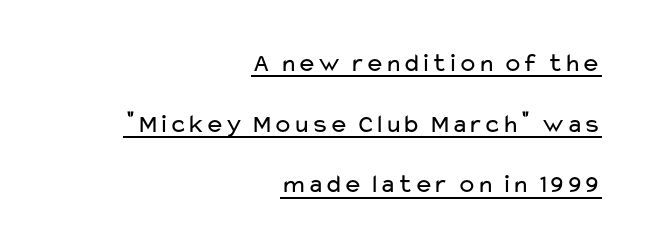
The image shows 26 px text type, upright; set right-aligned, loose line spacing (2.33x), normal letter spacing, underlined.
